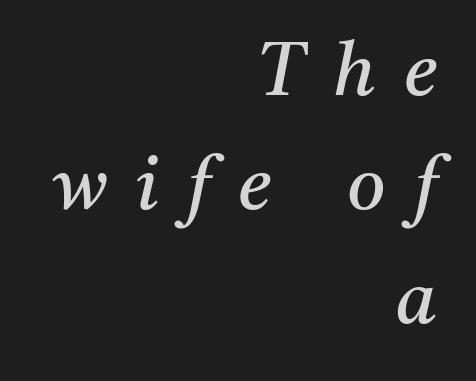
The image shows 74 px regular-weight serif type, italic (leaning right); set right-aligned, normal line spacing (1.54x), unusually wide letter spacing (+0.38 em), not underlined; medium stroke contrast and a medium x-height.
